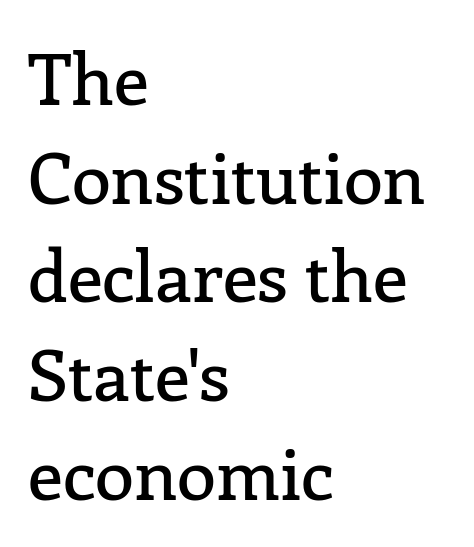
The image shows 71 px serif type, upright; set left-aligned, normal line spacing (1.39x), normal letter spacing, not underlined; low stroke contrast and a medium x-height.
